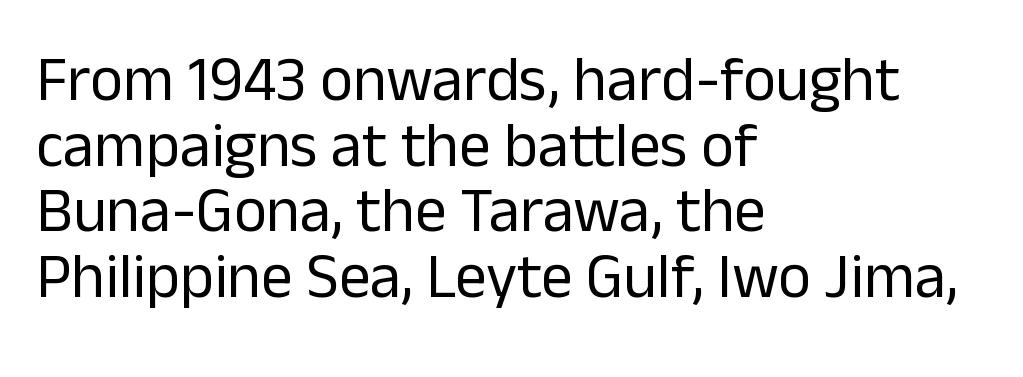
{"serif": "no", "italic": "no", "bold": "no", "weight": "regular", "width": "normal", "stroke_contrast": "low", "x_height": "medium", "monospaced": "no", "underline": "no", "align": "left", "line_spacing": "tight", "line_spacing_ratio": 1.04, "letter_spacing": "normal", "letter_spacing_em": 0.0, "glyph_px": 63}
